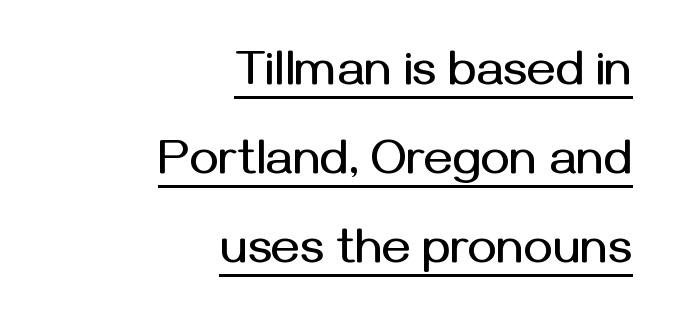
{"serif": "no", "italic": "no", "width": "normal", "stroke_contrast": "medium", "x_height": "medium", "monospaced": "no", "underline": "yes", "align": "right", "line_spacing_ratio": 1.82, "letter_spacing": "normal", "letter_spacing_em": 0.0, "glyph_px": 49}
